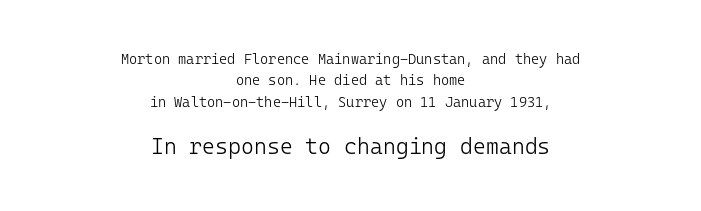
Q: Is the text bold? A: No.
Q: Is the text italic (slanted)? A: No, it is upright.
Q: Is the text underlined? A: No.
Q: How is the paragraph aligned? A: Centered.
Q: Is the spacing between letters normal or unusually wide? A: Normal.
Q: Is the spacing between lines tight, normal or loose? A: Normal.
Q: Which block of text is set in a larger size, the first (top) or the second (bottom)? A: The second (bottom) one.
